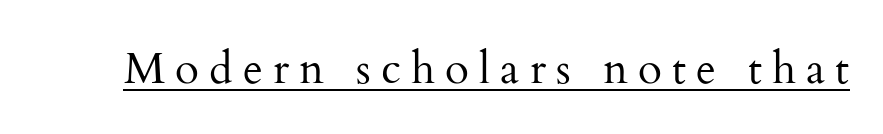
{"serif": "yes", "italic": "no", "bold": "no", "weight": "regular", "width": "normal", "stroke_contrast": "medium", "x_height": "small", "monospaced": "no", "underline": "yes", "letter_spacing": "wide", "letter_spacing_em": 0.23, "glyph_px": 44}
